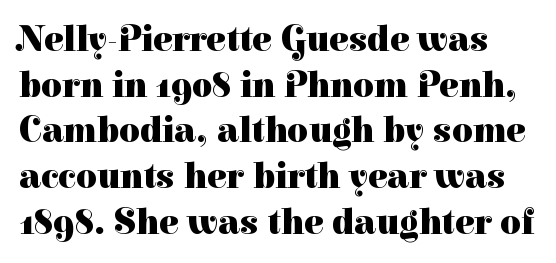
Q: Is the text bold? A: Yes.
Q: Is the text italic (slanted)? A: No, it is upright.
Q: Is the typeface a serif or a sans-serif typeface? A: Serif.
Q: Is the text underlined? A: No.
Q: Is the spacing between letters normal or unusually wide? A: Normal.
Q: Is the spacing between lines tight, normal or loose? A: Normal.
Q: Width (condensed, normal, or wide)? A: Normal.
Q: Stroke contrast? A: High.
Q: x-height? A: Medium.
Q: Monospaced? A: No.
